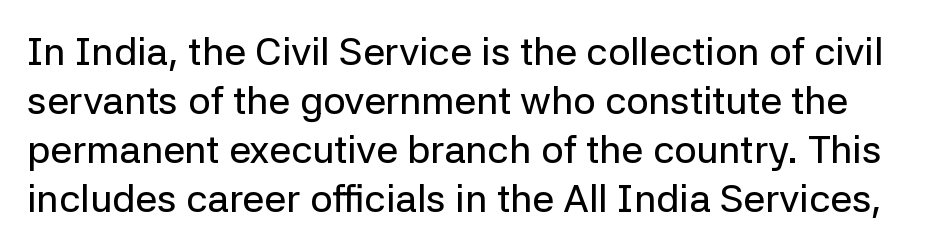
The image shows 39 px sans-serif type, upright; set normal line spacing (1.26x), normal letter spacing, not underlined; low stroke contrast and a medium x-height.
